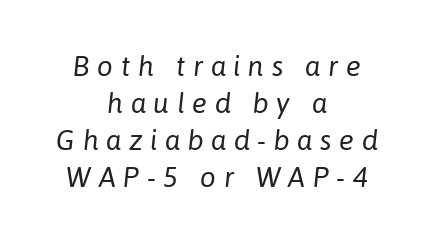
The gaps between neighbouring characters are conspicuously large. Evenly set lines give the paragraph a standard silhouette. Tall strokes in this sample are angled rather than plumb. The text block is weighted toward neither margin, spreading evenly from the middle. Only glyphs here, with clear space below each row.
